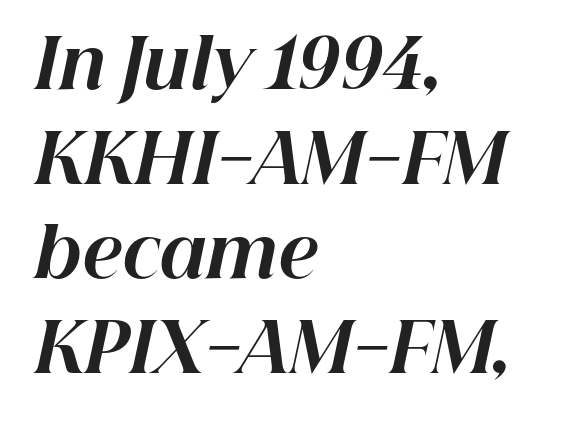
Q: Is the text bold? A: Yes.
Q: Is the text italic (slanted)? A: Yes, it leans right by about 12 degrees.
Q: Is the text underlined? A: No.
Q: How is the paragraph aligned? A: Left-aligned.
Q: Is the spacing between letters normal or unusually wide? A: Normal.
Q: Is the spacing between lines tight, normal or loose? A: Normal.
Q: Width (condensed, normal, or wide)? A: Normal.
Q: Stroke contrast? A: High.
Q: x-height? A: Medium.
Q: Monospaced? A: No.
